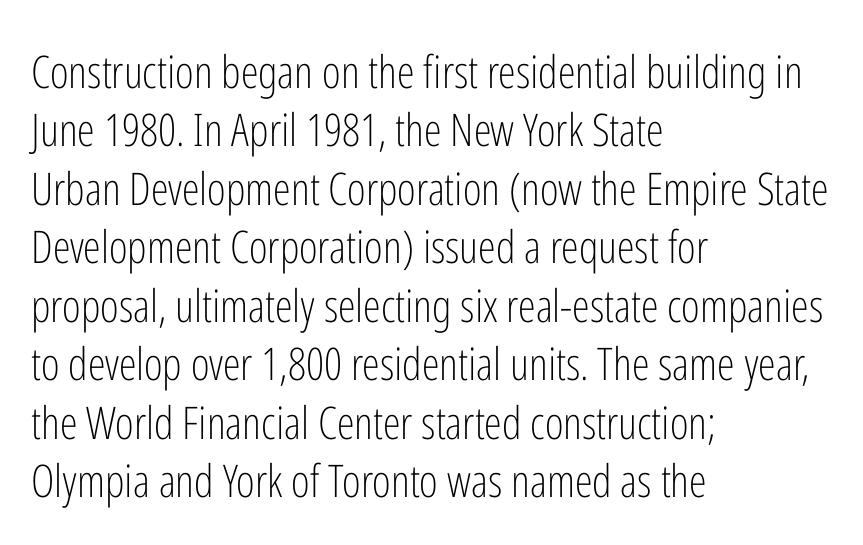
The image shows 45 px light, condensed sans-serif type, upright; set left-aligned, normal line spacing (1.3x), normal letter spacing, not underlined; low stroke contrast and a medium x-height.
